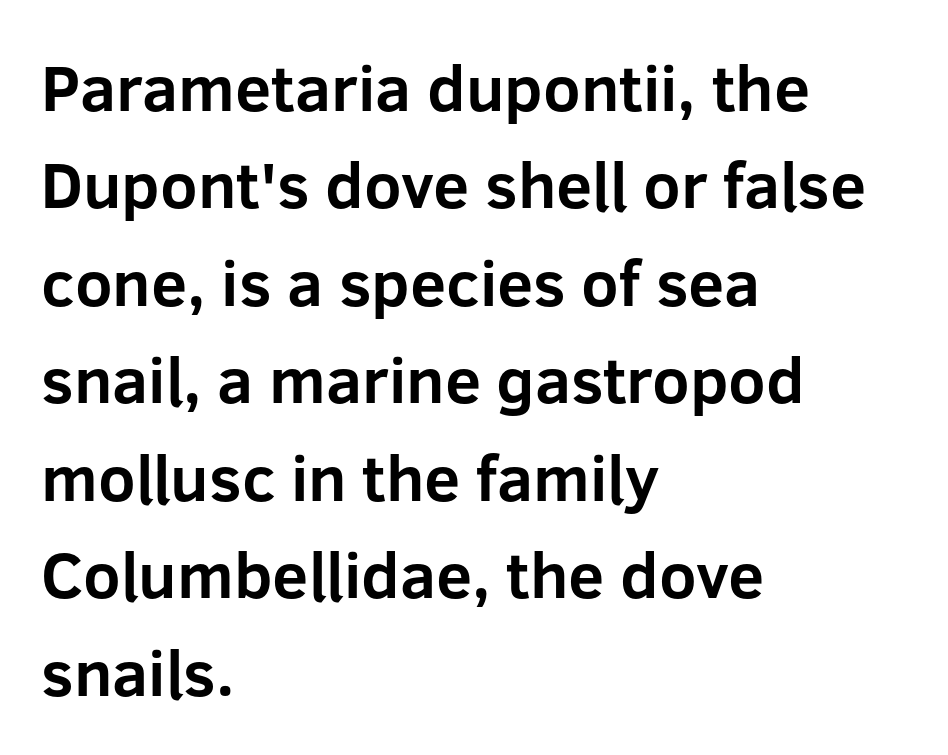
The image shows 65 px bold sans-serif type, upright; set left-aligned, normal line spacing (1.5x), normal letter spacing, not underlined; low stroke contrast and a medium x-height.
